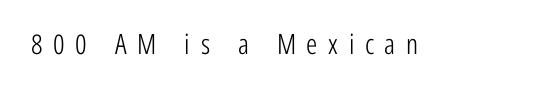
Q: Is the text bold? A: No.
Q: Is the text italic (slanted)? A: No, it is upright.
Q: Is the typeface a serif or a sans-serif typeface? A: Sans-serif.
Q: Is the text underlined? A: No.
Q: Is the spacing between letters normal or unusually wide? A: Unusually wide.
Q: Width (condensed, normal, or wide)? A: Condensed.
Q: Stroke contrast? A: Low.
Q: x-height? A: Medium.
Q: Monospaced? A: No.
